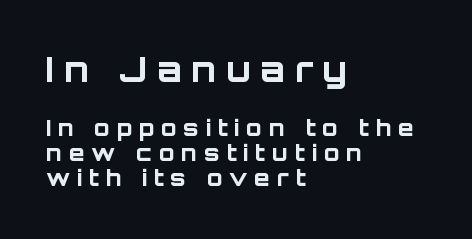
{"serif": "no", "italic": "no", "bold": "yes", "weight": "bold", "width": "normal", "stroke_contrast": "low", "x_height": "large", "monospaced": "no", "underline": "no", "align": "left", "line_spacing": "tight", "line_spacing_ratio": 1.09, "letter_spacing": "wide", "letter_spacing_em": 0.29, "larger_block": "first", "size_ratio": 1.52, "glyph_px": 35}
